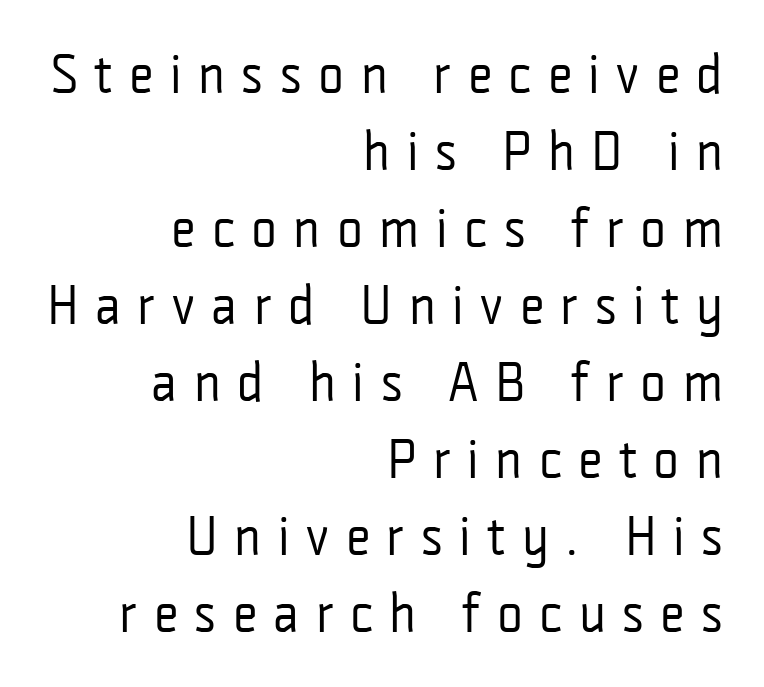
The characters display no serif detailing; their extremities are plain. Quick note: interline space is typical. Observe the wide spacing: letters keep a clear distance from each other. Is the block centered? No — it sits flush against the right margin. Rule under the text: the space is simply empty.
